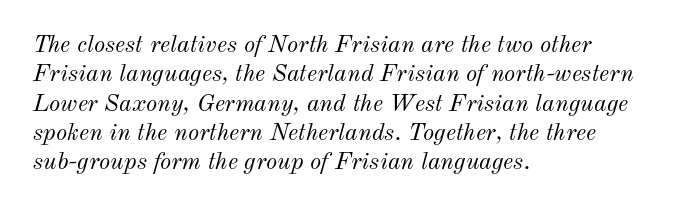
{"italic": "yes", "lean": "right", "slant_degrees": 12, "bold": "no", "underline": "no", "align": "left", "line_spacing_ratio": 1.22, "letter_spacing": "normal", "letter_spacing_em": 0.0, "glyph_px": 24}
